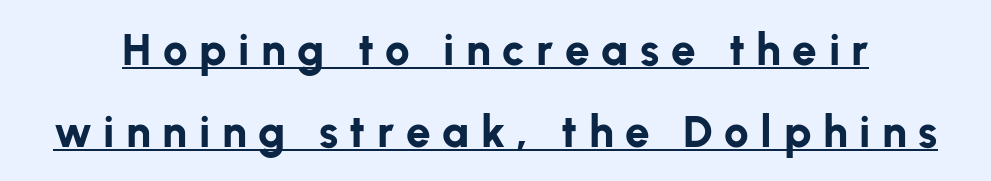
{"serif": "no", "italic": "no", "bold": "yes", "weight": "bold", "width": "normal", "stroke_contrast": "low", "x_height": "medium", "monospaced": "no", "underline": "yes", "line_spacing_ratio": 1.86, "letter_spacing": "wide", "letter_spacing_em": 0.26, "glyph_px": 44}
